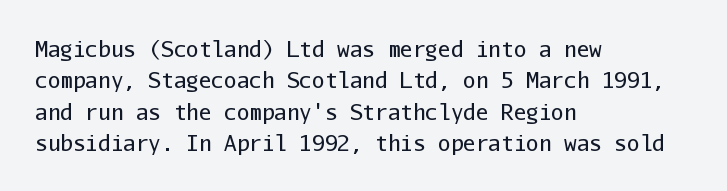
Q: Is the text bold? A: No.
Q: Is the text italic (slanted)? A: No, it is upright.
Q: Is the text underlined? A: No.
Q: How is the paragraph aligned? A: Left-aligned.
Q: Is the spacing between letters normal or unusually wide? A: Normal.
Q: Is the spacing between lines tight, normal or loose? A: Normal.
